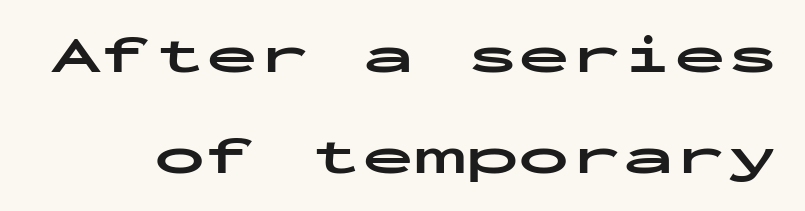
The face used here is monospaced, like something from a code editor. A great deal of white space separates one row of letters from the next. The line texture is even and compact thanks to regular tracking. Letterform terminals end flat and unadorned throughout the passage.
